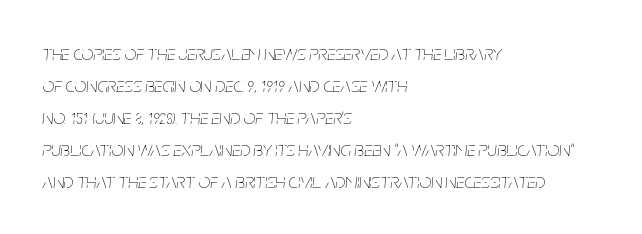
The image shows 21 px text type, italic (leaning right); set left-aligned, normal line spacing (1.52x), normal letter spacing, not underlined.
